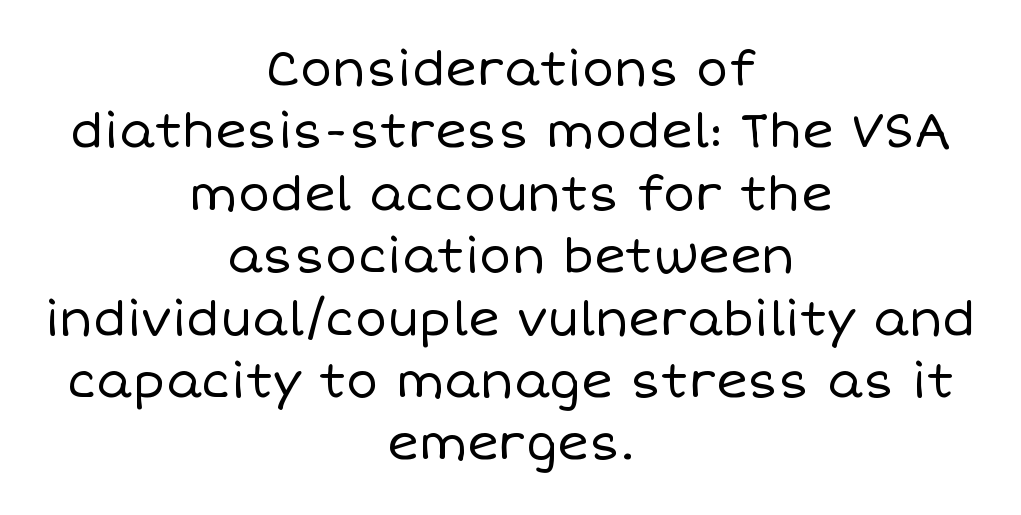
{"italic": "no", "bold": "no", "weight": "regular", "width": "normal", "stroke_contrast": "low", "x_height": "large", "monospaced": "no", "underline": "no", "align": "center", "line_spacing": "normal", "line_spacing_ratio": 1.3, "letter_spacing": "normal", "letter_spacing_em": 0.0, "glyph_px": 48}
